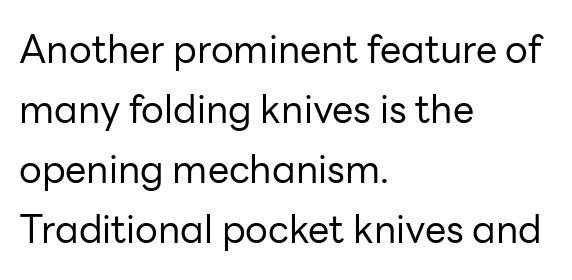
Q: Is the text bold? A: No.
Q: Is the text italic (slanted)? A: No, it is upright.
Q: Is the typeface a serif or a sans-serif typeface? A: Sans-serif.
Q: Is the text underlined? A: No.
Q: How is the paragraph aligned? A: Left-aligned.
Q: Is the spacing between letters normal or unusually wide? A: Normal.
Q: Is the spacing between lines tight, normal or loose? A: Normal.
Q: Width (condensed, normal, or wide)? A: Normal.
Q: Stroke contrast? A: Low.
Q: x-height? A: Medium.
Q: Monospaced? A: No.
